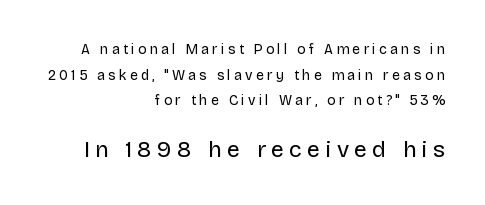
Q: Is the text bold? A: No.
Q: Is the text italic (slanted)? A: No, it is upright.
Q: Is the text underlined? A: No.
Q: How is the paragraph aligned? A: Right-aligned.
Q: Is the spacing between letters normal or unusually wide? A: Unusually wide.
Q: Which block of text is set in a larger size, the first (top) or the second (bottom)? A: The second (bottom) one.
